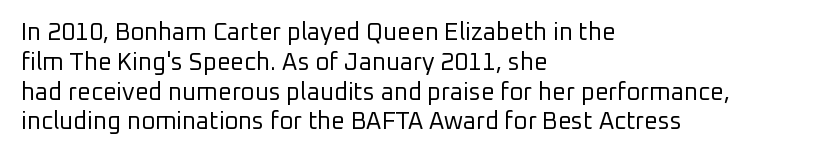
If you drew a line through each stem, it would be perfectly vertical. Tracking value appears to be zero — textbook default spacing. The rag falls on the right side of this text block. The face looks like a standard text weight, possibly lighter. The string is rendered with underlining switched off.
